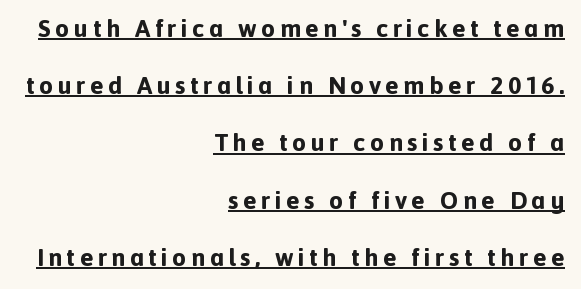
The image shows 25 px bold type, upright; set right-aligned, loose line spacing (2.29x), underlined.
